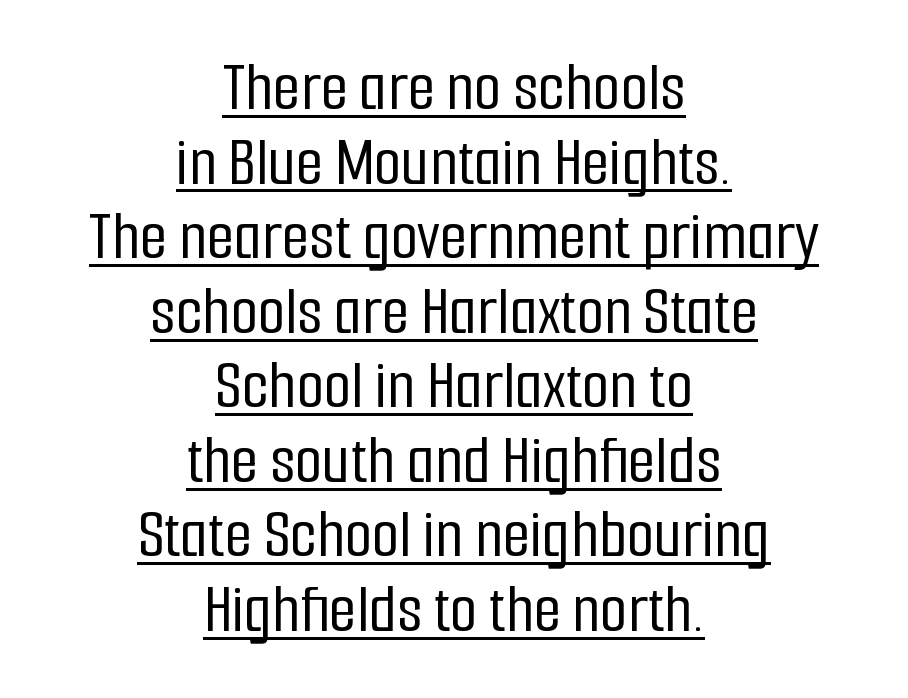
The image shows 71 px condensed sans-serif type, upright; set centered, tight line spacing (1.05x), normal letter spacing, underlined; low stroke contrast and a medium x-height.
